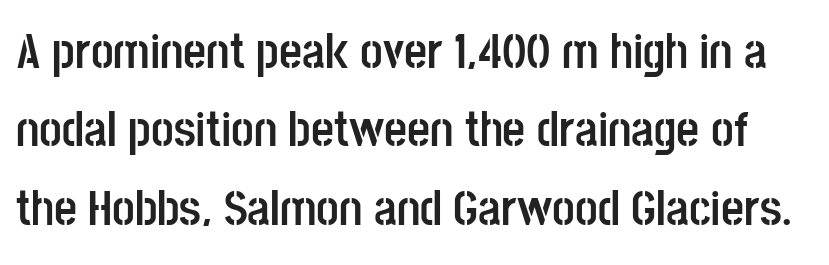
Q: Is the text bold? A: Yes.
Q: Is the text italic (slanted)? A: No, it is upright.
Q: Is the typeface a serif or a sans-serif typeface? A: Sans-serif.
Q: Is the text underlined? A: No.
Q: Is the spacing between letters normal or unusually wide? A: Normal.
Q: Is the spacing between lines tight, normal or loose? A: Normal.
Q: Width (condensed, normal, or wide)? A: Condensed.
Q: Stroke contrast? A: Low.
Q: x-height? A: Large.
Q: Monospaced? A: No.
